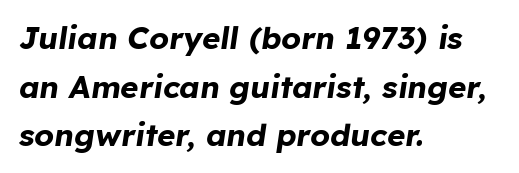
The passage shown has conventional tracking throughout. The specimen reads as italic at a glance. Clear beneath every line of the passage. Varying glyph widths throughout — classic text-font behaviour.
